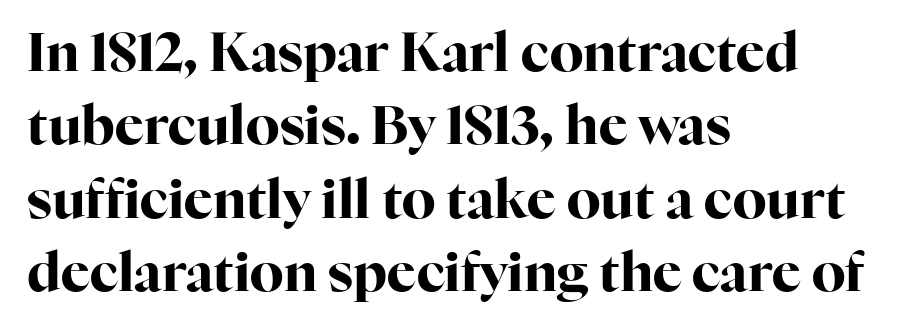
{"serif": "yes", "italic": "no", "bold": "yes", "weight": "bold", "width": "normal", "stroke_contrast": "high", "x_height": "medium", "monospaced": "no", "underline": "no", "align": "left", "line_spacing": "normal", "line_spacing_ratio": 1.36, "letter_spacing": "normal", "letter_spacing_em": 0.0, "glyph_px": 54}
